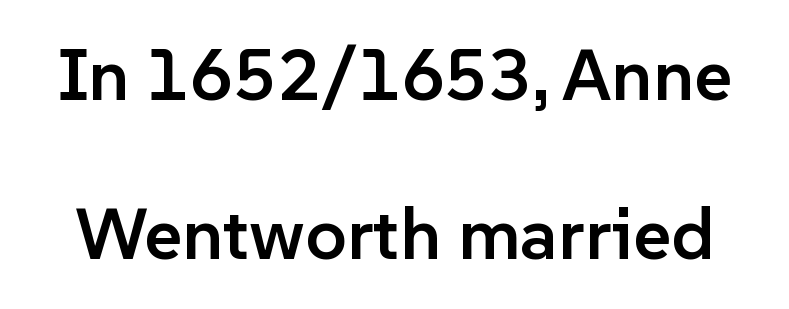
The image shows 73 px semibold sans-serif type, upright; set loose line spacing (2.18x), normal letter spacing, not underlined; low stroke contrast and a medium x-height.
